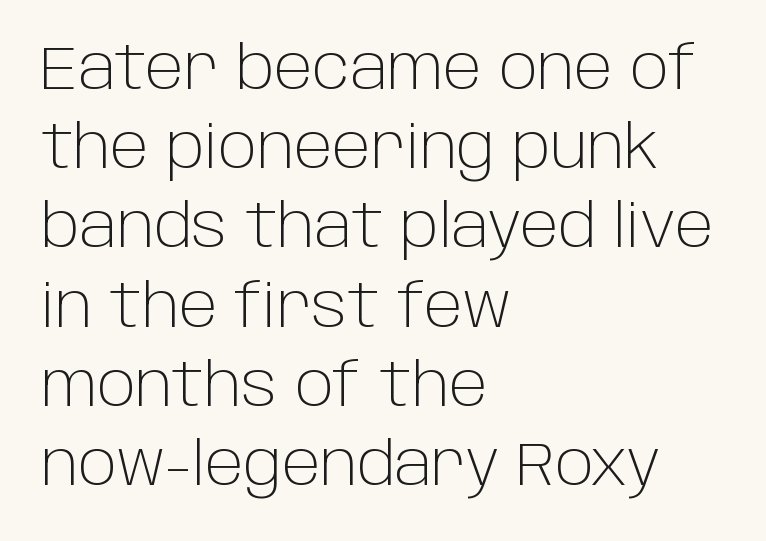
{"serif": "no", "italic": "no", "bold": "no", "weight": "light", "width": "normal", "stroke_contrast": "low", "x_height": "large", "monospaced": "no", "underline": "no", "align": "left", "line_spacing": "normal", "line_spacing_ratio": 1.32, "letter_spacing": "normal", "letter_spacing_em": 0.0, "glyph_px": 60}
